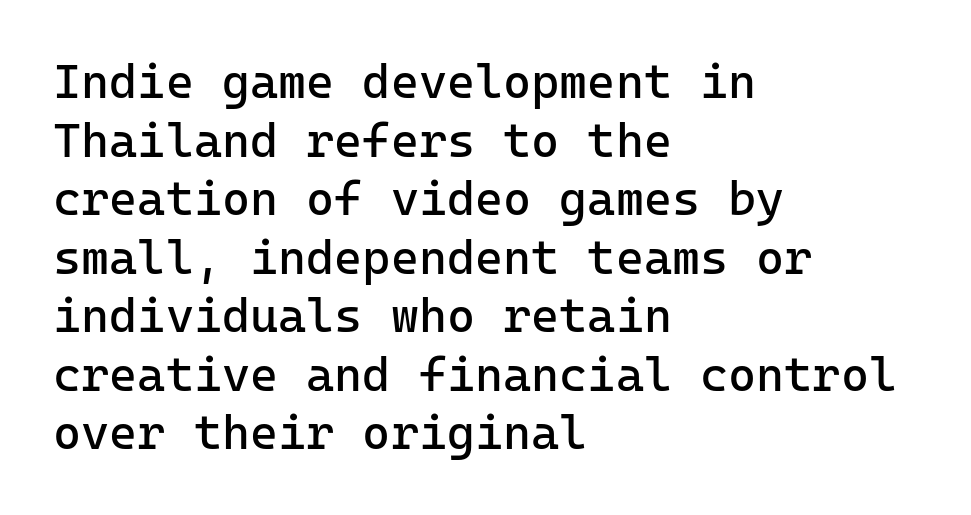
Q: Is the text bold? A: No.
Q: Is the text italic (slanted)? A: No, it is upright.
Q: Is the typeface a serif or a sans-serif typeface? A: Sans-serif.
Q: Is the text underlined? A: No.
Q: How is the paragraph aligned? A: Left-aligned.
Q: Is the spacing between letters normal or unusually wide? A: Normal.
Q: Width (condensed, normal, or wide)? A: Normal.
Q: Stroke contrast? A: Low.
Q: x-height? A: Medium.
Q: Monospaced? A: Yes.
